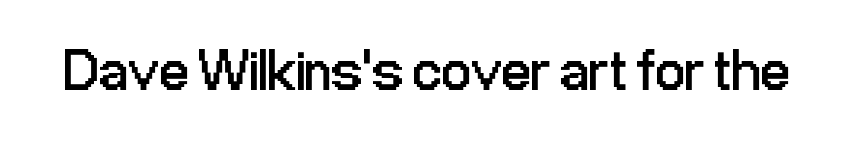
The image shows 58 px regular-weight, condensed sans-serif type, upright; set normal letter spacing, not underlined; low stroke contrast and a medium x-height.
